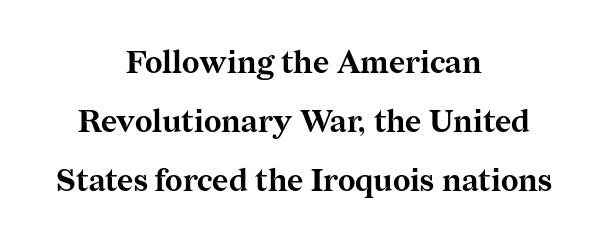
{"serif": "yes", "italic": "no", "bold": "yes", "weight": "bold", "width": "normal", "stroke_contrast": "medium", "x_height": "medium", "monospaced": "no", "underline": "no", "align": "center", "line_spacing": "loose", "line_spacing_ratio": 1.9, "letter_spacing": "normal", "letter_spacing_em": 0.0, "glyph_px": 31}
